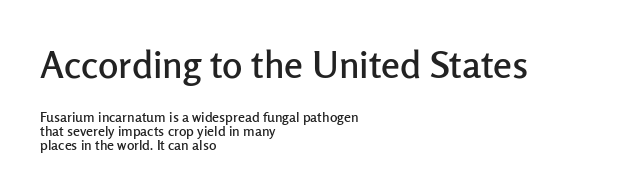
The image shows 38 px sans-serif type, upright; set left-aligned, tight line spacing (0.99x), normal letter spacing, not underlined; the first (top) block is 2.71x larger; low stroke contrast and a medium x-height.
